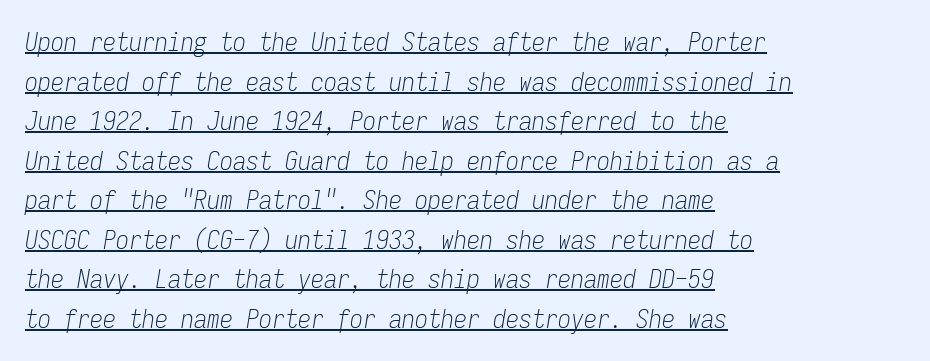
The image shows 26 px text type, italic (leaning right); set left-aligned, normal line spacing (1.52x), normal letter spacing, underlined.
